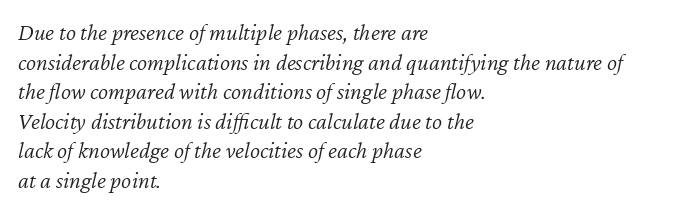
Anything drawn beneath the words? Only blank space. The passage is arranged the way most books set body copy — flush left. A light-to-regular cut is what we see here. You could call the tracking neutral — neither tight nor loose.
